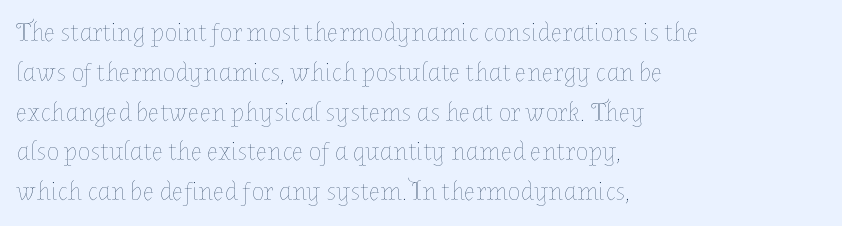
Nobody touched the tracking dial on this one. Line starts are locked; line ends wander. The block of text has a typical density, with ordinary space between rows. The glyphs are unaccompanied by any horizontal stroke below them. Notice how the stems are strictly vertical — no italics here. These glyphs show unthickened strokes, regular width or finer.
